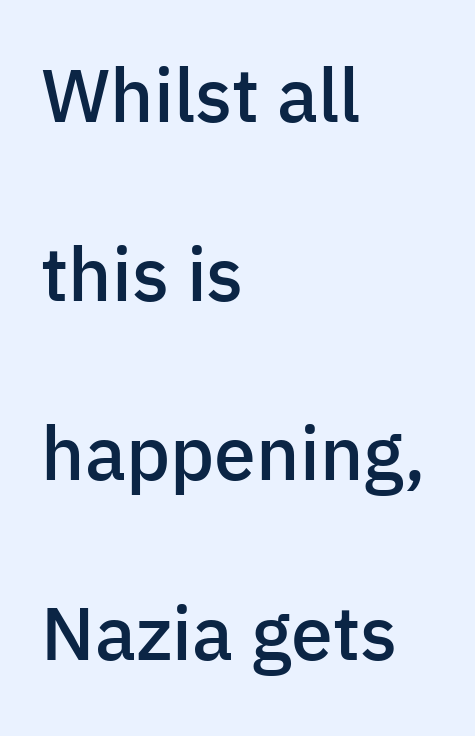
The typesetter chose a ragged-right arrangement here. Type without underlining. What's the leading like? Stretched, with rows far apart. The letterforms sit shoulder to shoulder at normal distance. Serifs: no, the terminals of the letterforms are clean.
